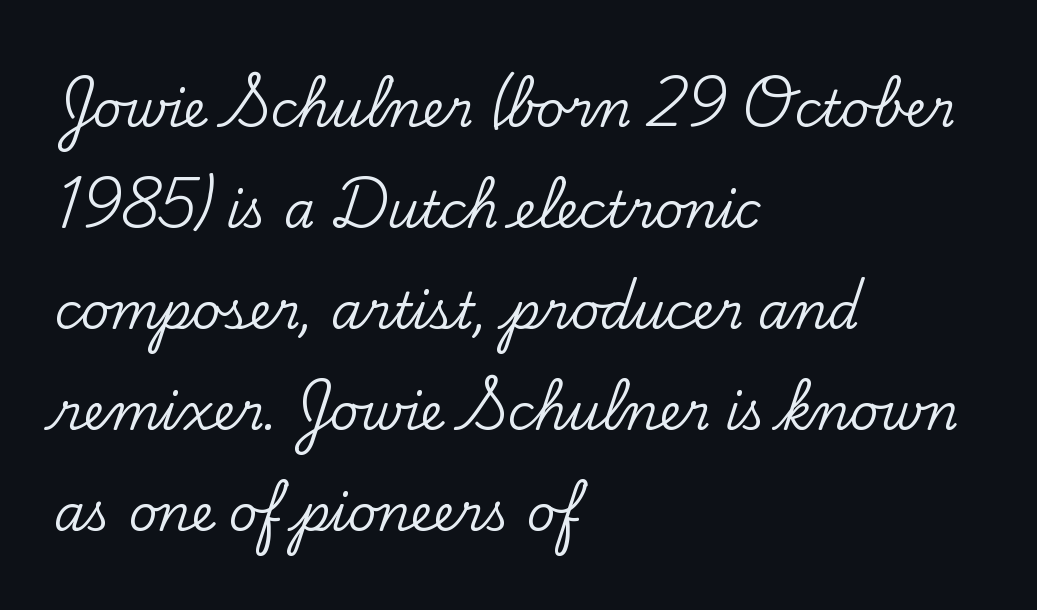
Does the type have serifs? Yes, each stem ends in a small foot. Descender tails drop into unmarked territory. Proportional: the letters do not fall into vertical columns. Is the block centered? No — it sits flush against the left margin. The block of text is sparse from top to bottom, with ample space between rows.
